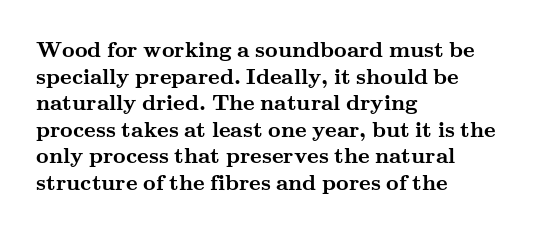
Q: Is the text bold? A: Yes.
Q: Is the text italic (slanted)? A: No, it is upright.
Q: Is the text underlined? A: No.
Q: How is the paragraph aligned? A: Left-aligned.
Q: Is the spacing between letters normal or unusually wide? A: Normal.
